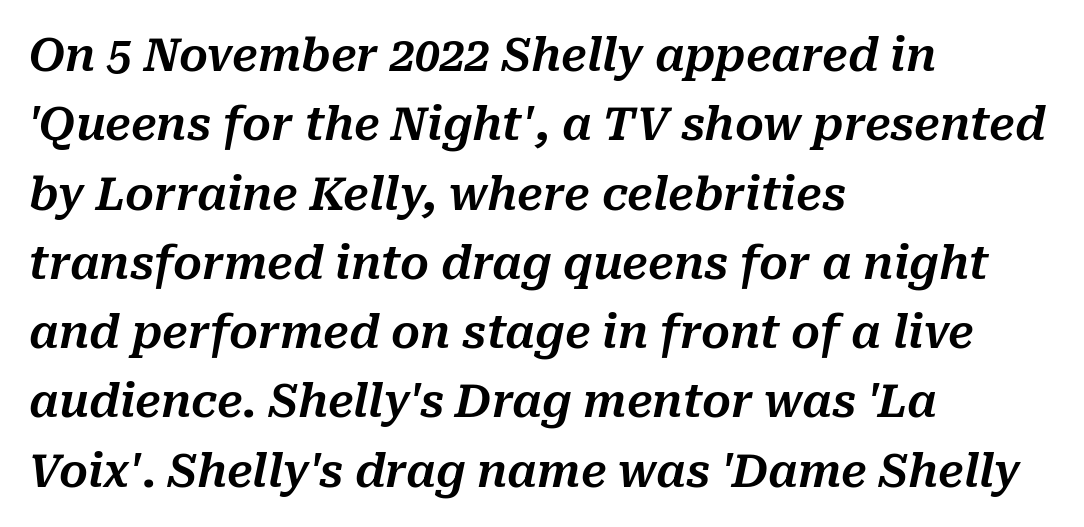
Q: Is the text italic (slanted)? A: Yes, it leans right by about 10 degrees.
Q: Is the text underlined? A: No.
Q: How is the paragraph aligned? A: Left-aligned.
Q: Is the spacing between letters normal or unusually wide? A: Normal.
Q: Is the spacing between lines tight, normal or loose? A: Normal.
Q: Width (condensed, normal, or wide)? A: Normal.
Q: Stroke contrast? A: Medium.
Q: x-height? A: Medium.
Q: Monospaced? A: No.
